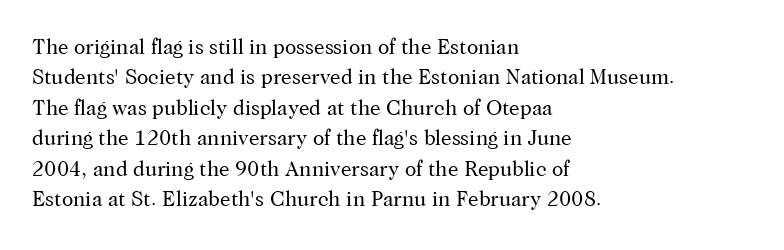
{"italic": "no", "bold": "no", "underline": "no", "align": "left", "line_spacing": "normal", "line_spacing_ratio": 1.45, "letter_spacing": "normal", "letter_spacing_em": 0.0, "glyph_px": 21}
